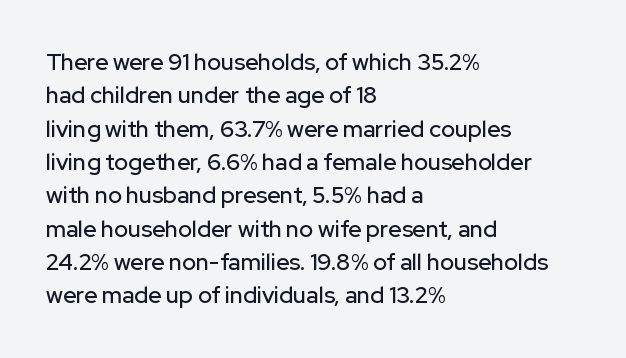
{"italic": "no", "underline": "no", "align": "left", "line_spacing": "normal", "line_spacing_ratio": 1.45, "letter_spacing": "normal", "letter_spacing_em": 0.0, "glyph_px": 23}
